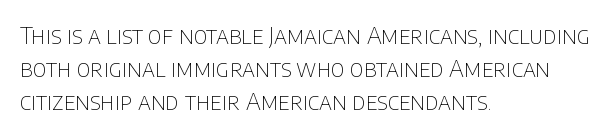
The image shows 23 px text type, upright; set left-aligned, normal line spacing (1.43x), normal letter spacing, not underlined.
